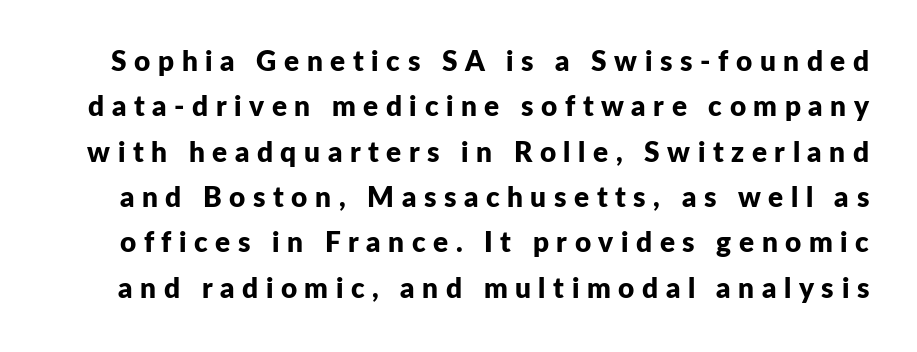
{"serif": "no", "italic": "no", "bold": "yes", "weight": "bold", "width": "normal", "stroke_contrast": "low", "x_height": "medium", "monospaced": "no", "underline": "no", "line_spacing": "normal", "line_spacing_ratio": 1.62, "letter_spacing": "wide", "letter_spacing_em": 0.27, "glyph_px": 28}
